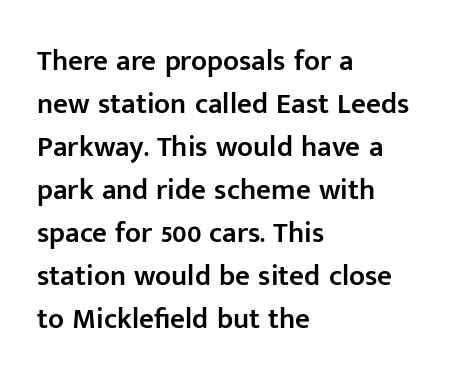
Anything drawn beneath the words? Only blank space. Serifs: no, the terminals of the letterforms are clean. These lines were composed using upright roman letters. Vertical spacing — default. The face used here is a semibold: visibly heavier than regular, lighter than bold.
